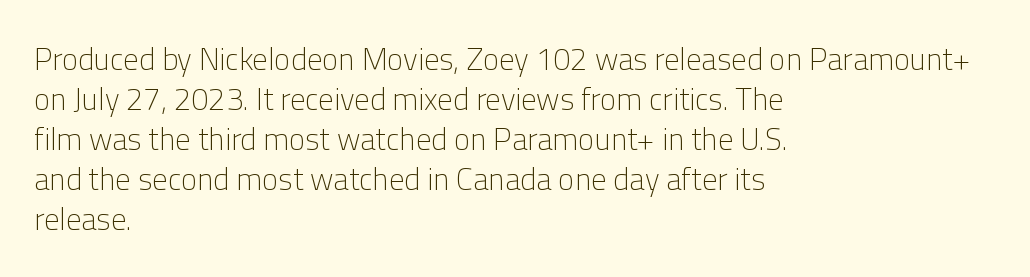
{"serif": "no", "italic": "no", "bold": "no", "weight": "light", "width": "normal", "stroke_contrast": "low", "x_height": "medium", "monospaced": "no", "underline": "no", "align": "left", "line_spacing": "normal", "line_spacing_ratio": 1.29, "letter_spacing": "normal", "letter_spacing_em": 0.0, "glyph_px": 31}
